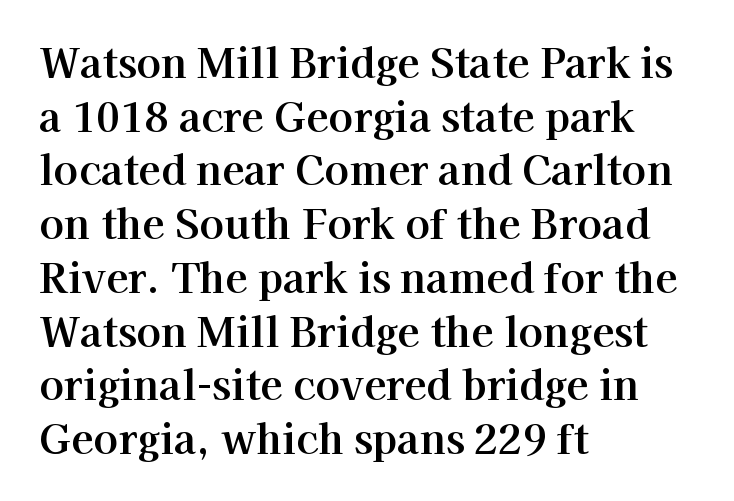
The image shows 41 px serif type, upright; set left-aligned, normal line spacing (1.31x), normal letter spacing, not underlined; high stroke contrast and a medium x-height.
